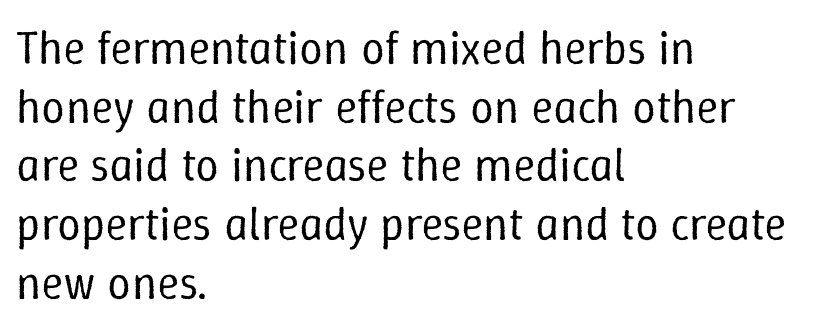
The image shows 47 px regular-weight type, upright; set left-aligned, normal line spacing (1.25x), normal letter spacing, not underlined; low stroke contrast and a medium x-height.
